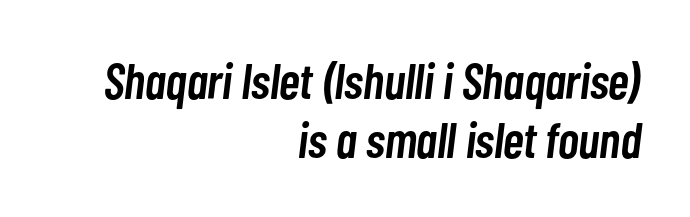
Q: Is the text bold? A: Semi-bold.
Q: Is the text italic (slanted)? A: Yes, it leans right by about 7 degrees.
Q: Is the text underlined? A: No.
Q: How is the paragraph aligned? A: Right-aligned.
Q: Is the spacing between letters normal or unusually wide? A: Normal.
Q: Width (condensed, normal, or wide)? A: Condensed.
Q: Stroke contrast? A: Low.
Q: x-height? A: Medium.
Q: Monospaced? A: No.
